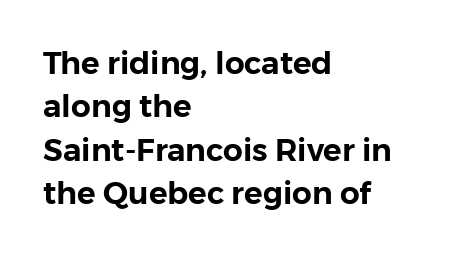
A roman cut, with each character standing at attention. The paragraph shown leans on its left margin. Check the space under the baseline: it is left empty. The face used here is proportionally spaced, like ordinary book or web type. The face used here is rendered with its standard letterfit. Compared with typical paragraphs, the rows here are spaced about the same.
